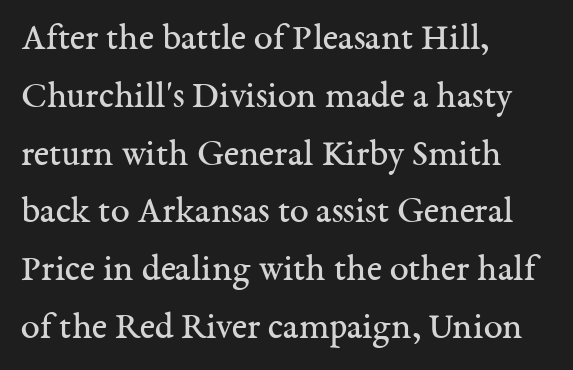
In terms of posture, this sample is upright. Is the letter spacing exaggerated? No — it looks like the ordinary default. Here the designer chose a conventional face with non-uniform glyph widths. The rag falls on the right side of this text block. Notice how descenders clear the ascenders below comfortably — that's standard leading.
